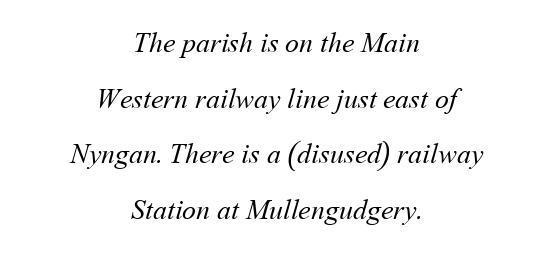
No extra tracking has been applied to these lines. A typesetter would call this proportional, since set widths differ per character. Line spacing here is loose. The strokes are not fattened; the text isn't bold. Lines of text with bare space underneath.
